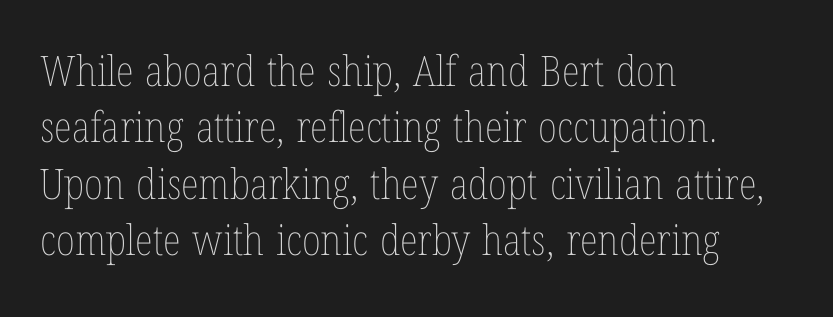
Spacing verdict: proportional, widths tailored to each character. The gap between lines stays unmarked. The letters sit at their default tracking, neither squeezed nor spread. Notice how descenders clear the ascenders below comfortably — that's standard leading. The paragraph shown leans on its left margin. Notice how the stems are strictly vertical — no italics here.
